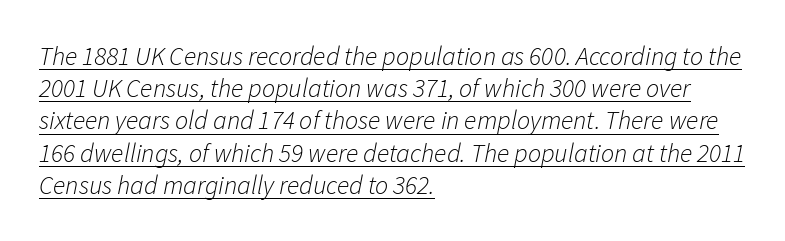
{"italic": "yes", "lean": "right", "slant_degrees": 11, "bold": "no", "underline": "yes", "align": "left", "line_spacing_ratio": 1.24, "letter_spacing": "normal", "letter_spacing_em": 0.0, "glyph_px": 26}
